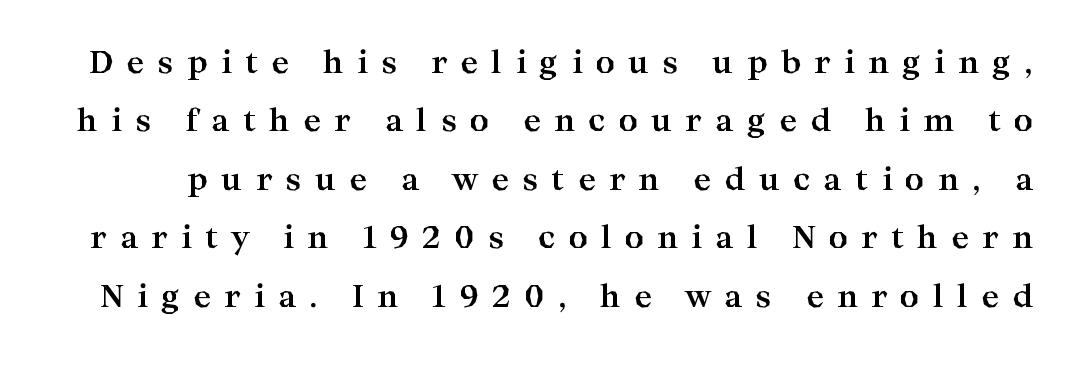
The lines are spread far apart with generous leading. The typeface chosen for these lines features serifs. Strong, thick strokes mark this as bold type. Ordinary non-slanted type is in use. Decoration check: the copy has no underline.
